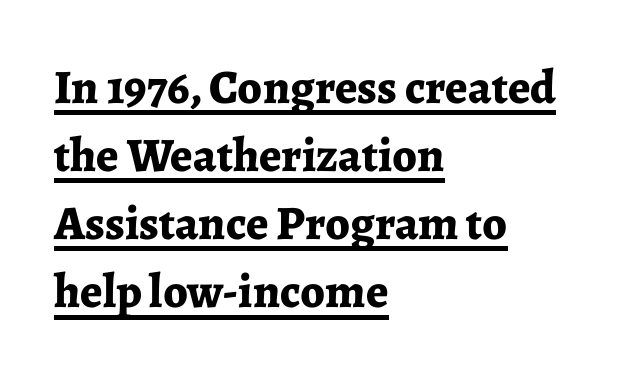
The image shows 48 px bold serif type, upright; set left-aligned, normal line spacing (1.42x), normal letter spacing, underlined; low stroke contrast and a medium x-height.
